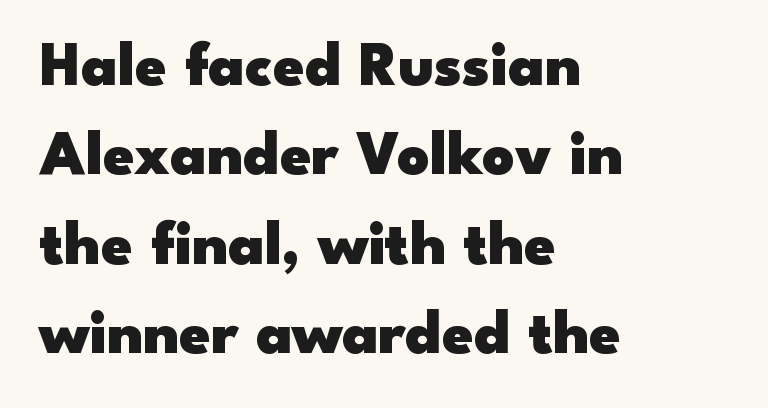
Q: Is the text bold? A: Yes.
Q: Is the text italic (slanted)? A: No, it is upright.
Q: Is the typeface a serif or a sans-serif typeface? A: Sans-serif.
Q: Is the text underlined? A: No.
Q: How is the paragraph aligned? A: Left-aligned.
Q: Is the spacing between letters normal or unusually wide? A: Normal.
Q: Is the spacing between lines tight, normal or loose? A: Normal.
Q: Width (condensed, normal, or wide)? A: Wide.
Q: Stroke contrast? A: Low.
Q: x-height? A: Small.
Q: Monospaced? A: No.
